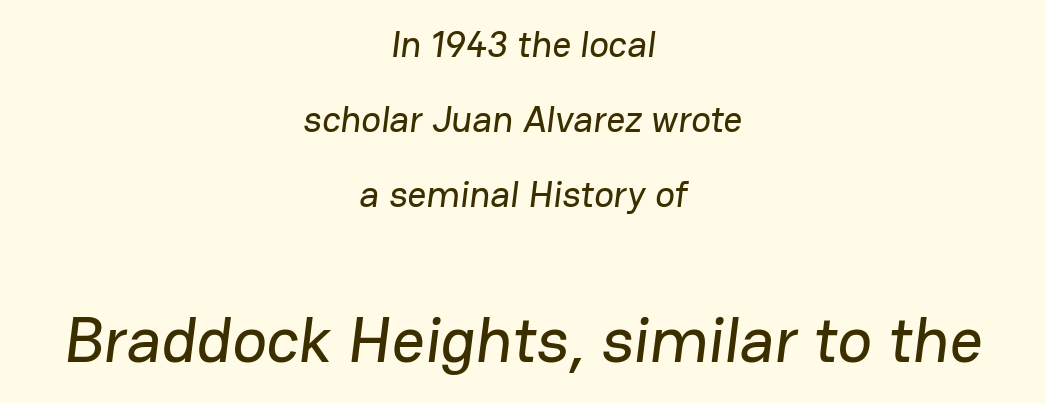
The image shows 65 px sans-serif type; set centered, loose line spacing (2.03x), normal letter spacing, not underlined; the second (bottom) block is 1.76x larger; low stroke contrast and a medium x-height.
